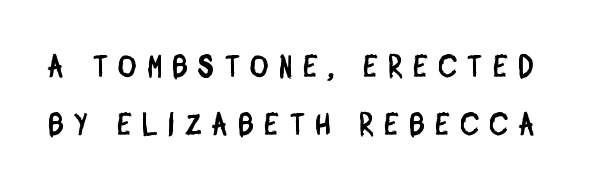
Q: Is the typeface a serif or a sans-serif typeface? A: Sans-serif.
Q: Is the text underlined? A: No.
Q: Is the spacing between letters normal or unusually wide? A: Unusually wide.
Q: Width (condensed, normal, or wide)? A: Condensed.
Q: Stroke contrast? A: Low.
Q: x-height? A: Large.
Q: Monospaced? A: No.
